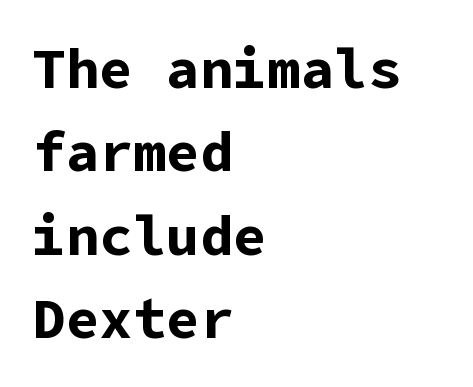
The image shows 56 px bold sans-serif type, upright; set left-aligned, normal line spacing (1.49x), normal letter spacing, not underlined; low stroke contrast and a medium x-height.
